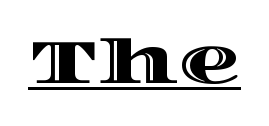
Emphasis is given by a line drawn under the lettering. Is the letter spacing exaggerated? No — it looks like the ordinary default. Tall strokes in this sample are plumb rather than angled. The face used here is proportionally spaced, like ordinary book or web type.
